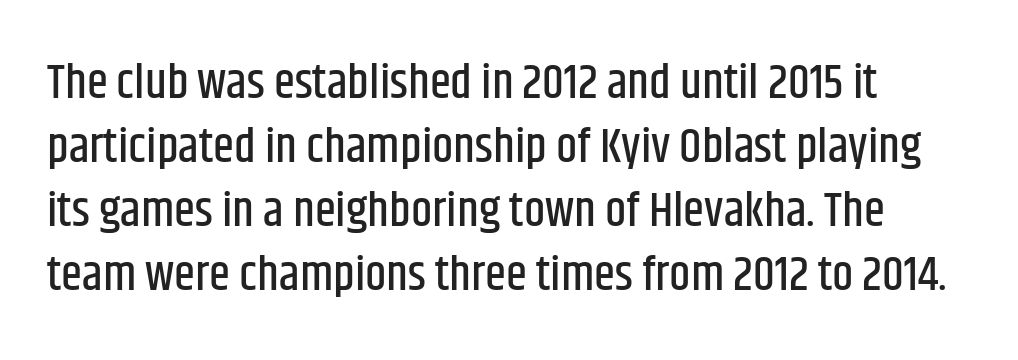
Any mark beneath the type? The region is blank. What kind of face is this? One without serifs — a sans. The lines sit at an ordinary, default distance from one another. Varying glyph widths throughout — classic text-font behaviour. The type sits square on the baseline with zero lean. A typesetter would call this zero additional tracking.
